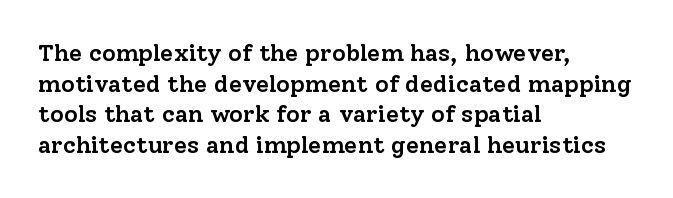
Q: Is the text bold? A: Semi-bold.
Q: Is the text italic (slanted)? A: No, it is upright.
Q: Is the text underlined? A: No.
Q: How is the paragraph aligned? A: Left-aligned.
Q: Is the spacing between letters normal or unusually wide? A: Normal.
Q: Is the spacing between lines tight, normal or loose? A: Normal.
